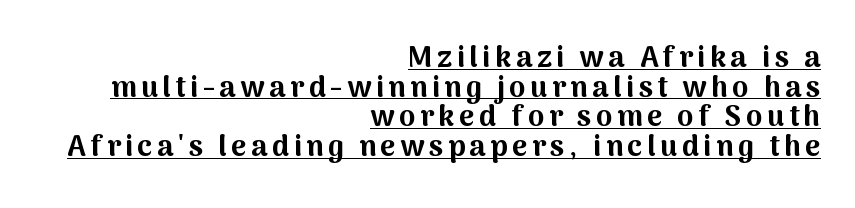
To sum up the face: it is a sans, with no serifs. Notice how the passage keeps a crisp vertical edge on the right only. A typesetter would call this leading minimal, almost set solid. On the weight axis this lands at bold, roughly 700. Tall strokes in this sample are plumb rather than angled.
